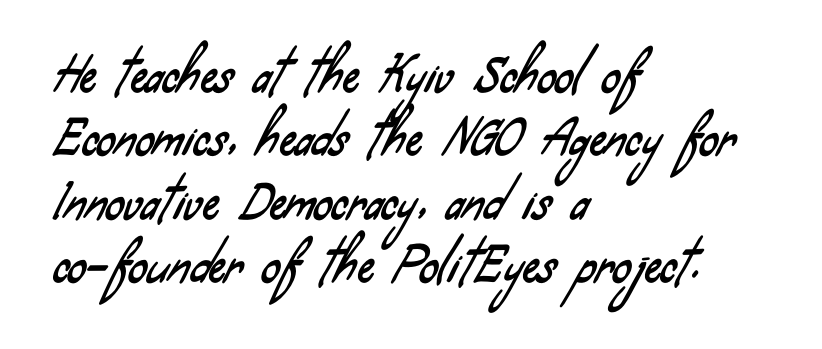
{"serif": "no", "width": "condensed", "stroke_contrast": "low", "x_height": "small", "monospaced": "no", "underline": "no", "align": "left", "line_spacing": "normal", "line_spacing_ratio": 1.35, "letter_spacing": "normal", "letter_spacing_em": 0.0, "glyph_px": 47}
